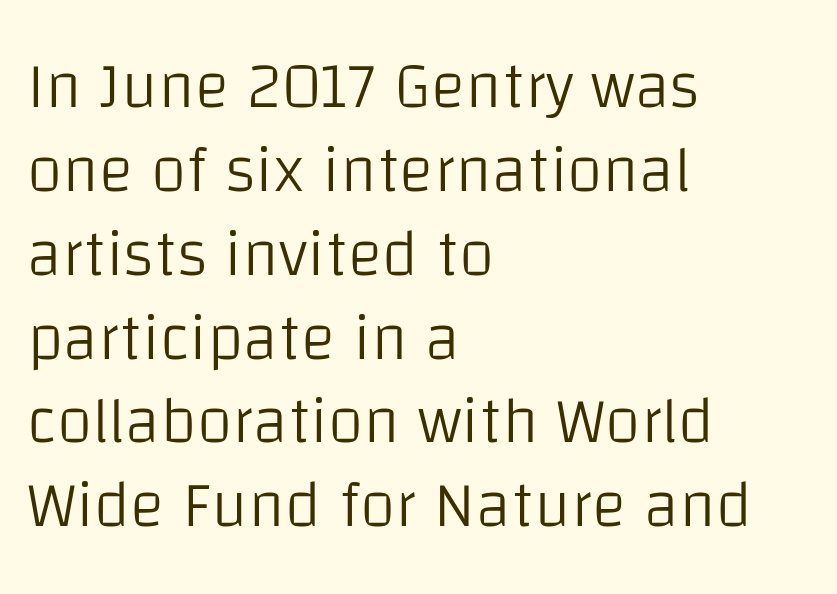
Q: Is the text bold? A: No.
Q: Is the text italic (slanted)? A: No, it is upright.
Q: Is the typeface a serif or a sans-serif typeface? A: Sans-serif.
Q: Is the text underlined? A: No.
Q: How is the paragraph aligned? A: Left-aligned.
Q: Is the spacing between letters normal or unusually wide? A: Normal.
Q: Is the spacing between lines tight, normal or loose? A: Normal.
Q: Width (condensed, normal, or wide)? A: Normal.
Q: Stroke contrast? A: Low.
Q: x-height? A: Large.
Q: Monospaced? A: No.
